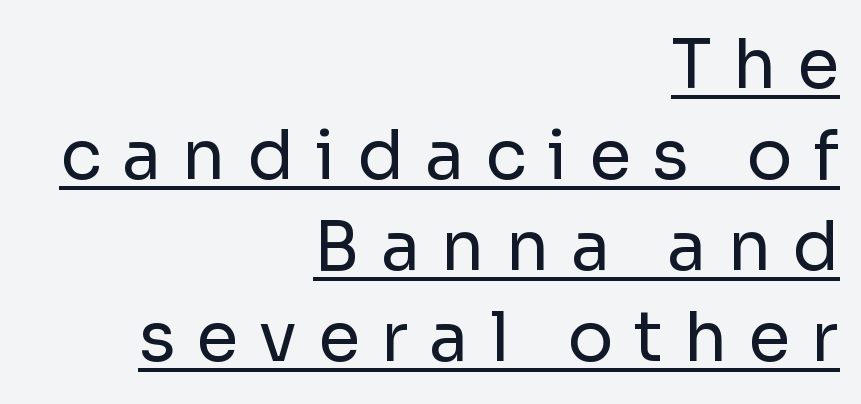
Q: Is the text bold? A: No.
Q: Is the text italic (slanted)? A: No, it is upright.
Q: Is the typeface a serif or a sans-serif typeface? A: Sans-serif.
Q: Is the text underlined? A: Yes.
Q: How is the paragraph aligned? A: Right-aligned.
Q: Is the spacing between letters normal or unusually wide? A: Unusually wide.
Q: Is the spacing between lines tight, normal or loose? A: Normal.
Q: Width (condensed, normal, or wide)? A: Normal.
Q: Stroke contrast? A: Low.
Q: x-height? A: Medium.
Q: Monospaced? A: No.
